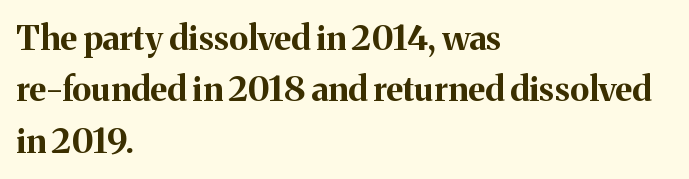
The image shows 34 px bold serif type, upright; set left-aligned, normal line spacing (1.51x), normal letter spacing, not underlined; medium stroke contrast and a medium x-height.
